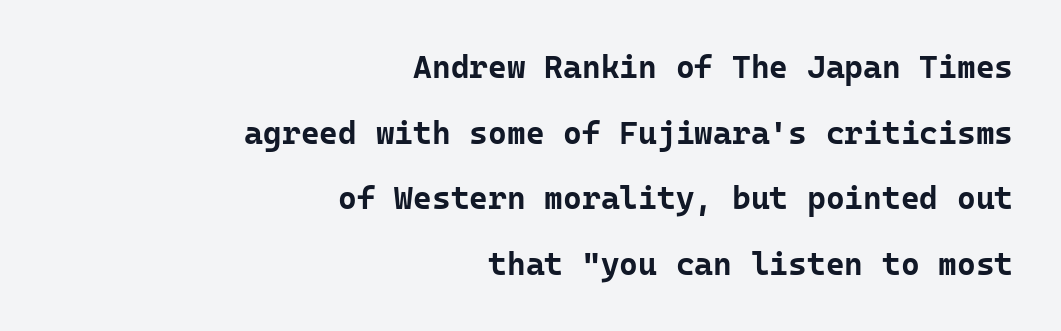
Each line ends at the same right margin while the left side varies. Its strokes are broad and dark, the hallmark of bold type. This sample trades compactness for vertical openness between lines. The face used here is a sans, in the tradition of grotesques and geometrics. Descender tails drop into unmarked territory. Is there any slant? The stems are plumb.
